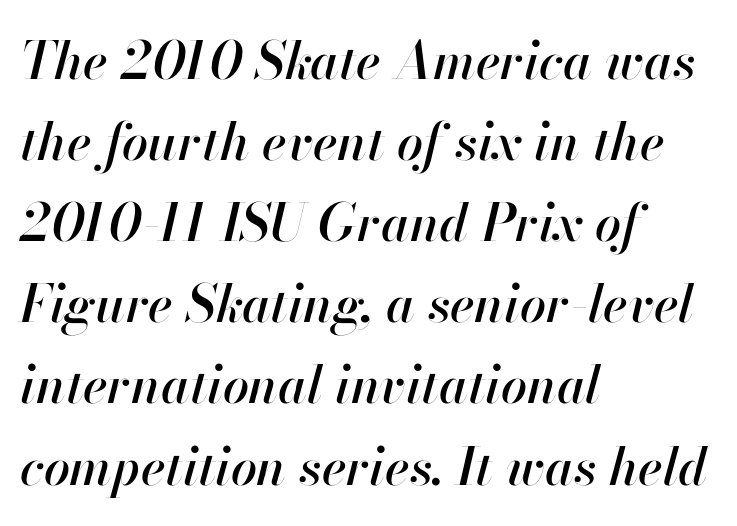
{"italic": "yes", "lean": "right", "slant_degrees": 13, "width": "normal", "stroke_contrast": "high", "x_height": "small", "monospaced": "no", "underline": "no", "align": "left", "line_spacing": "normal", "line_spacing_ratio": 1.56, "letter_spacing": "normal", "letter_spacing_em": 0.0, "glyph_px": 52}
